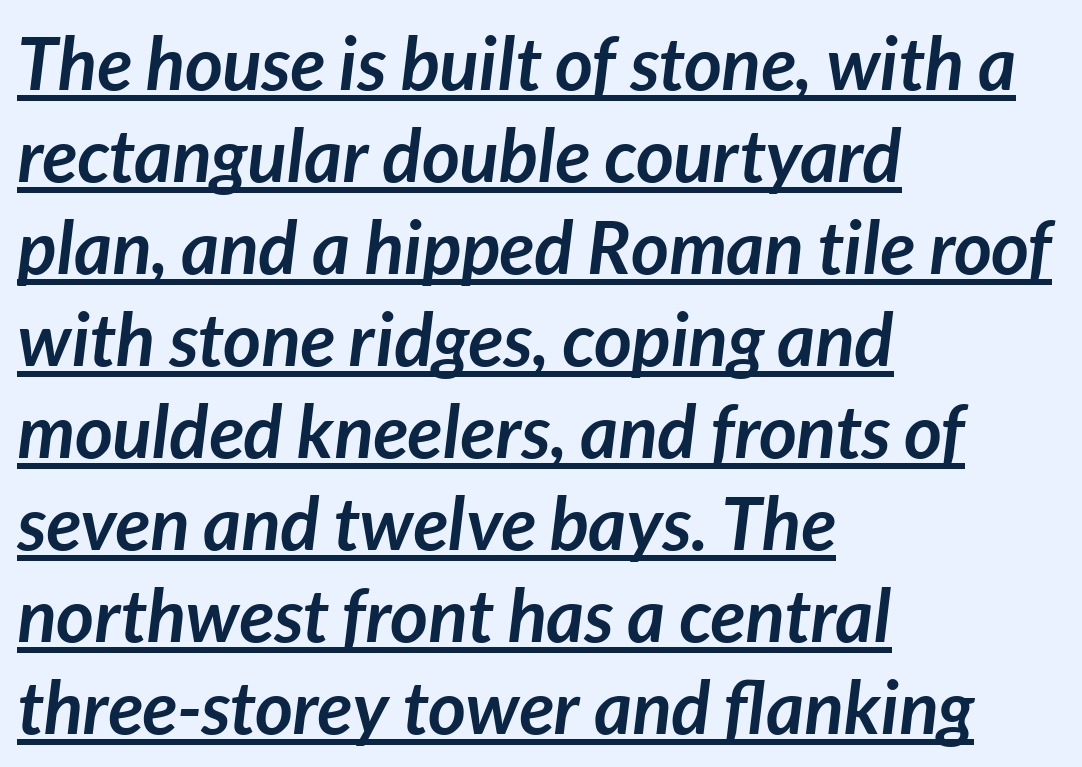
Note the varied advance widths — an 'i' is clearly narrower than an 'm'. An italicized treatment has been applied to the whole sample. Leading matches the norm, producing a regular column. These words are printed bold, with thick strokes throughout. This sample carries an underscore along the baseline area.
